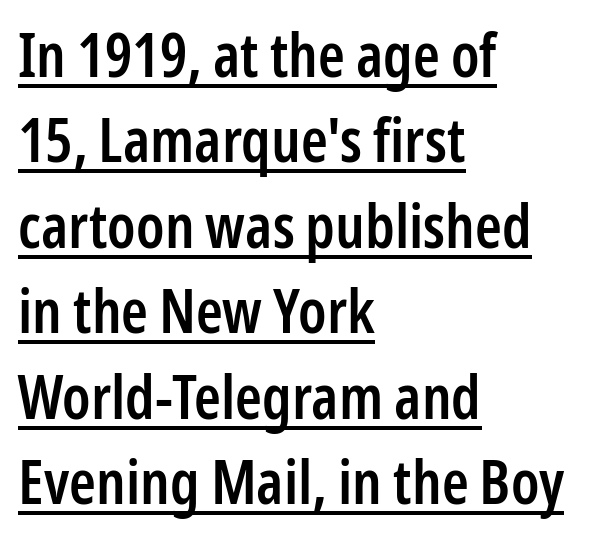
The image shows 61 px semibold, condensed sans-serif type, upright; set left-aligned, normal line spacing (1.4x), normal letter spacing, underlined; low stroke contrast and a medium x-height.
